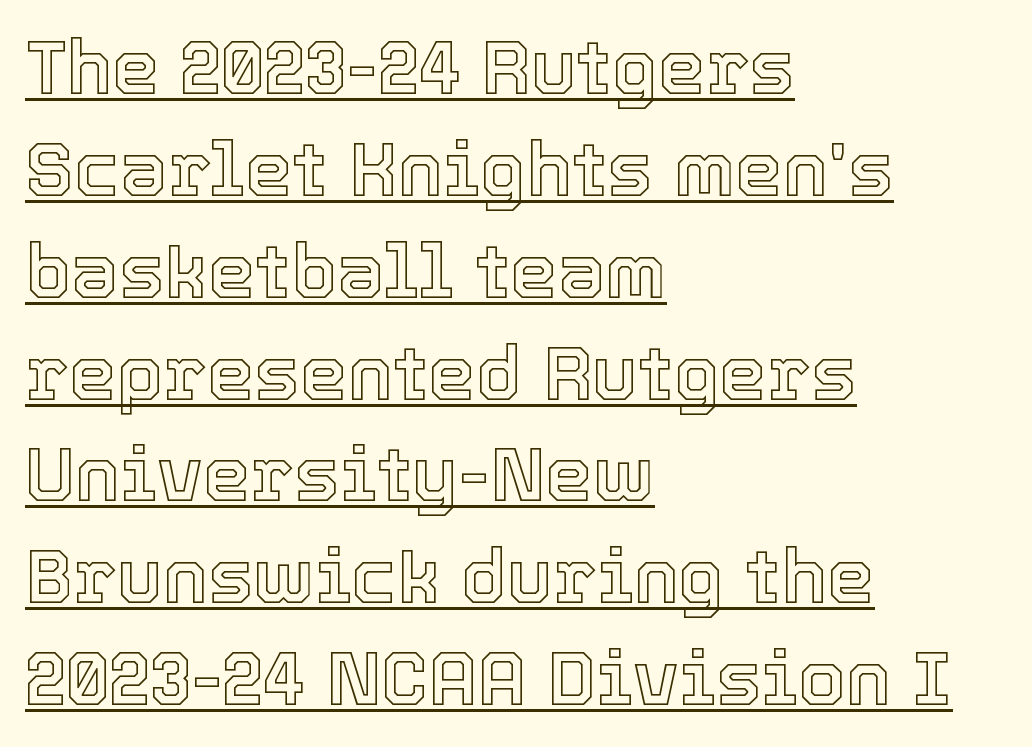
The image shows 76 px text type, upright; set left-aligned, normal line spacing (1.34x), normal letter spacing, underlined; a medium x-height.
